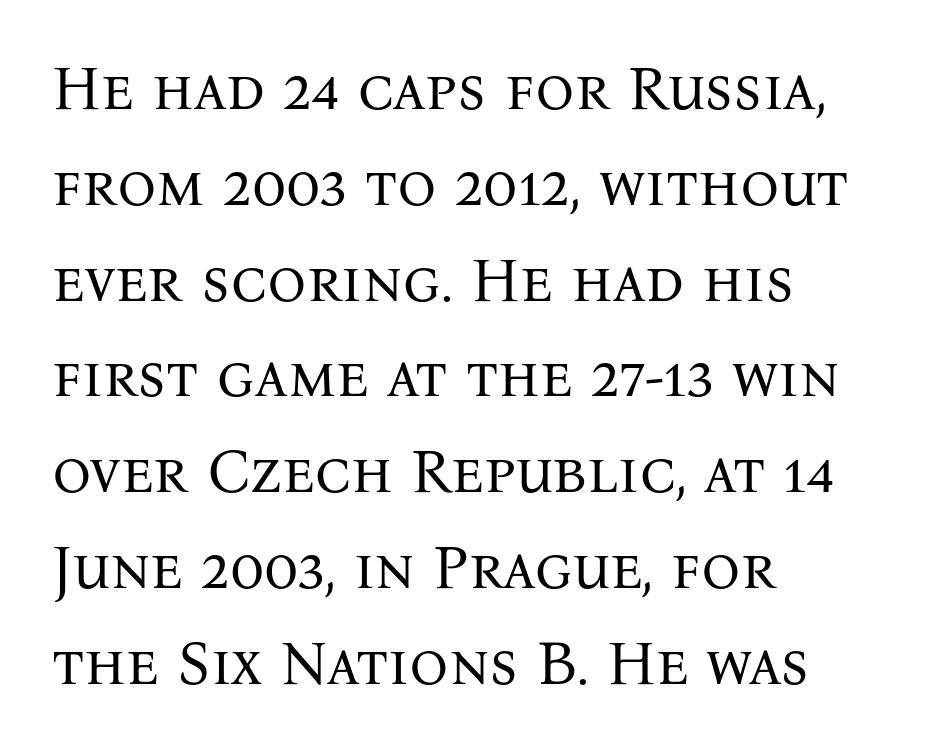
Italic? Not at all — the glyphs are vertical. Bare-footed words on every line. Notice how the passage keeps a crisp vertical edge on the left only. Think of a printed novel: that variable character pitch is what you see here.
